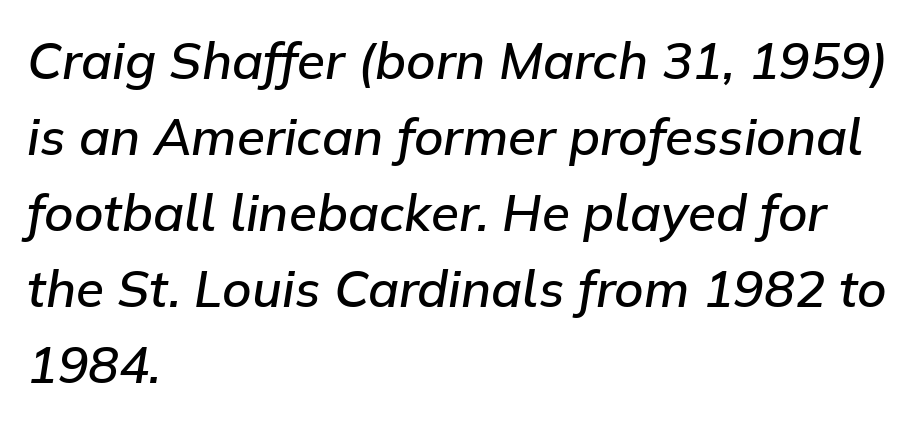
Q: Is the text bold? A: Semi-bold.
Q: Is the text italic (slanted)? A: Yes, it leans right by about 9 degrees.
Q: Is the text underlined? A: No.
Q: How is the paragraph aligned? A: Left-aligned.
Q: Is the spacing between letters normal or unusually wide? A: Normal.
Q: Is the spacing between lines tight, normal or loose? A: Normal.
Q: Width (condensed, normal, or wide)? A: Normal.
Q: Stroke contrast? A: Low.
Q: x-height? A: Medium.
Q: Monospaced? A: No.
